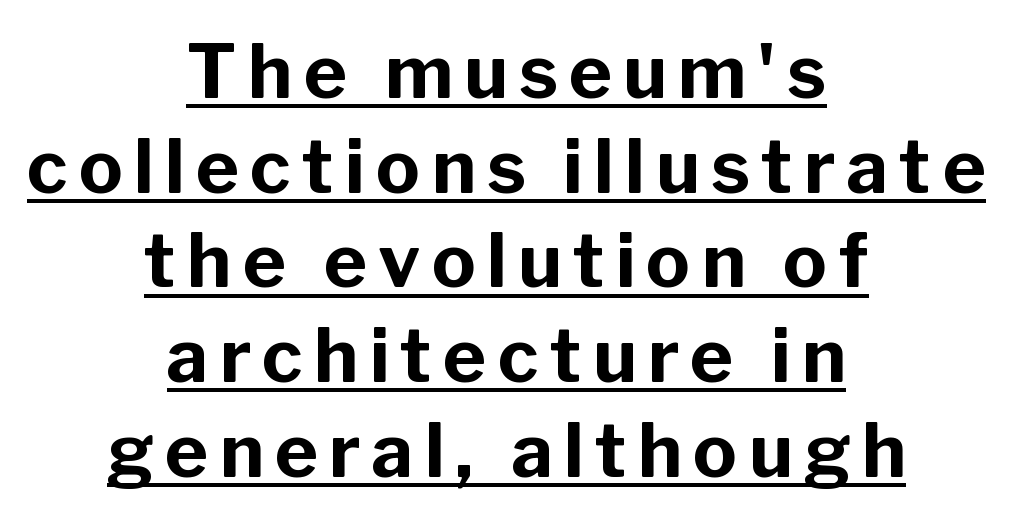
{"serif": "no", "italic": "no", "bold": "yes", "weight": "bold", "width": "normal", "stroke_contrast": "low", "x_height": "medium", "monospaced": "no", "underline": "yes", "align": "center", "line_spacing": "normal", "line_spacing_ratio": 1.28, "glyph_px": 74}
